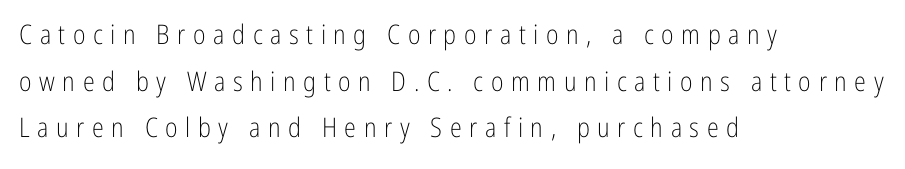
{"italic": "no", "bold": "no", "underline": "no", "align": "left", "line_spacing_ratio": 1.73, "letter_spacing": "wide", "letter_spacing_em": 0.28, "glyph_px": 27}
